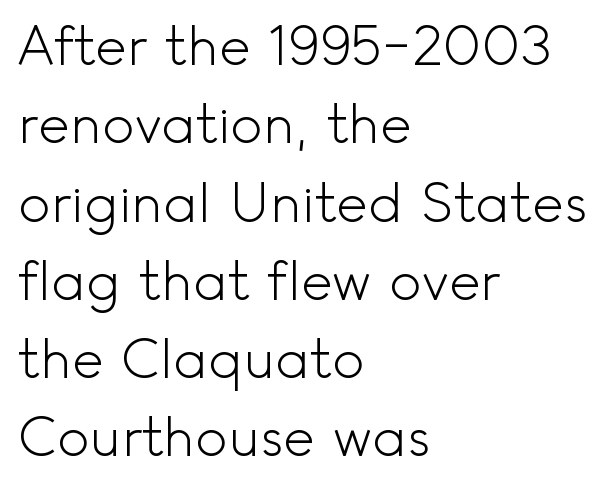
The image shows 54 px light sans-serif type, upright; set left-aligned, normal line spacing (1.45x), normal letter spacing, not underlined; a small x-height.
